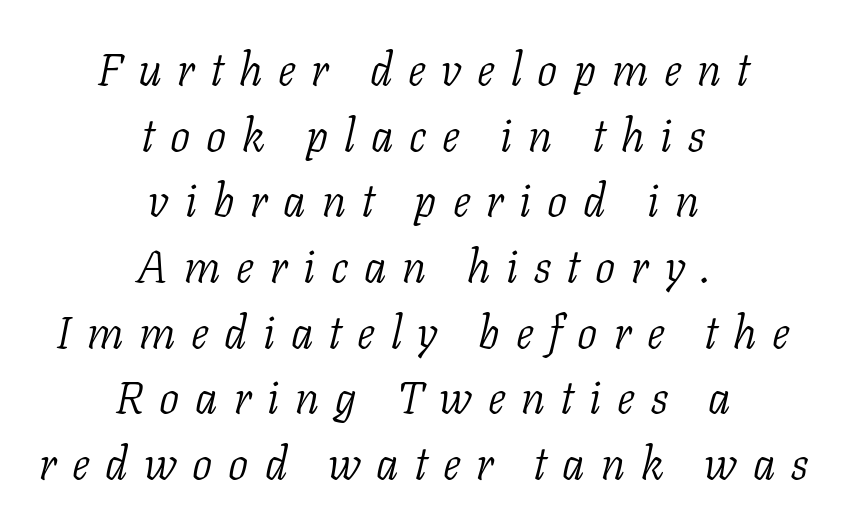
The image shows 45 px light serif type, italic (leaning right); set centered, normal line spacing (1.46x), unusually wide letter spacing (+0.35 em), not underlined; low stroke contrast and a medium x-height.
